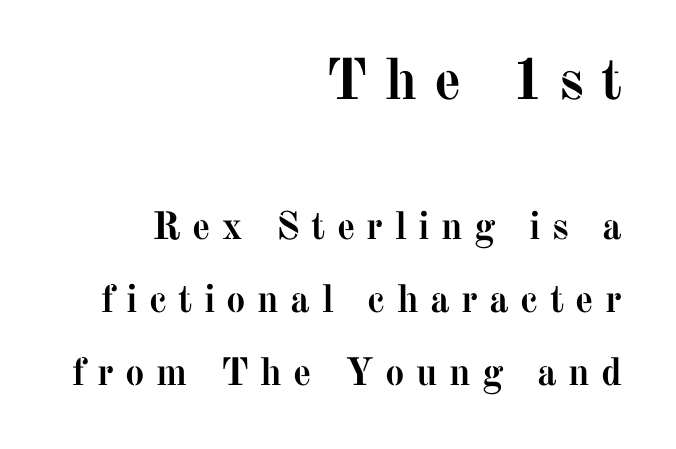
The image shows 58 px semibold serif type, upright; set right-aligned, line spacing 1.87x, unusually wide letter spacing (+0.29 em), not underlined; the first (top) block is 1.49x larger; medium stroke contrast and a medium x-height.
